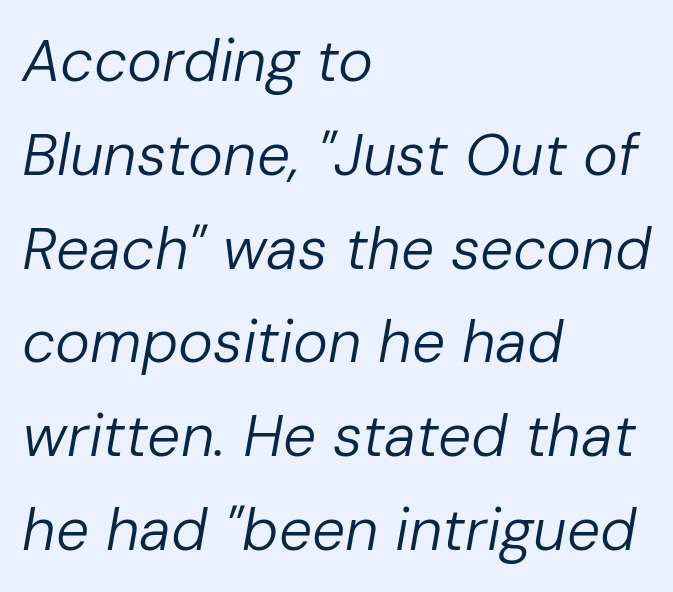
{"italic": "yes", "lean": "right", "slant_degrees": 10, "bold": "no", "weight": "regular", "width": "normal", "stroke_contrast": "low", "x_height": "medium", "monospaced": "no", "underline": "no", "align": "left", "line_spacing": "normal", "line_spacing_ratio": 1.59, "letter_spacing": "normal", "letter_spacing_em": 0.0, "glyph_px": 59}
